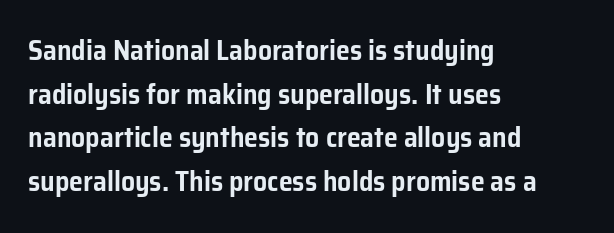
The image shows 28 px sans-serif type, upright; set left-aligned, normal line spacing (1.56x), normal letter spacing, not underlined; low stroke contrast and a medium x-height.
